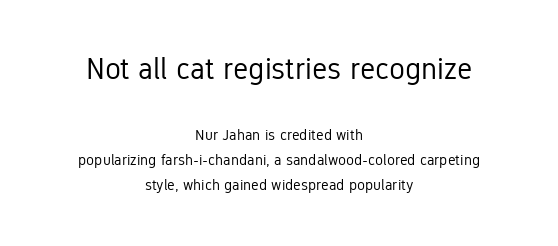
{"serif": "no", "italic": "no", "bold": "no", "weight": "regular", "width": "condensed", "stroke_contrast": "low", "x_height": "medium", "monospaced": "no", "underline": "no", "align": "center", "line_spacing": "normal", "line_spacing_ratio": 1.69, "letter_spacing": "normal", "letter_spacing_em": 0.0, "larger_block": "first", "size_ratio": 2.0, "glyph_px": 30}
